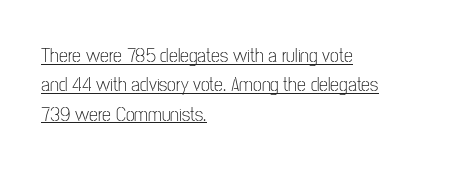
The image shows 20 px text type, upright; set left-aligned, normal line spacing (1.47x), normal letter spacing, underlined.
